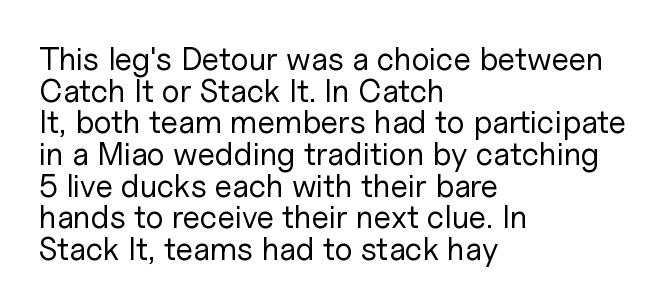
The image shows 32 px regular-weight sans-serif type, upright; set left-aligned, tight line spacing (0.99x), normal letter spacing, not underlined; low stroke contrast and a medium x-height.
